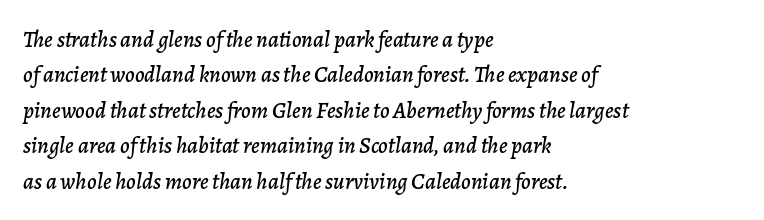
Q: Is the text italic (slanted)? A: Yes, it leans right by about 7 degrees.
Q: Is the text underlined? A: No.
Q: How is the paragraph aligned? A: Left-aligned.
Q: Is the spacing between letters normal or unusually wide? A: Normal.
Q: Is the spacing between lines tight, normal or loose? A: Normal.
